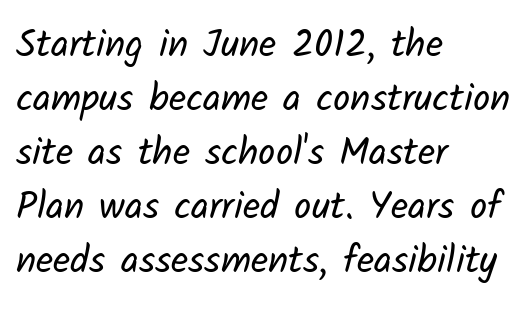
The image shows 38 px regular-weight sans-serif type; set left-aligned, normal line spacing (1.42x), normal letter spacing, not underlined; low stroke contrast and a medium x-height.
